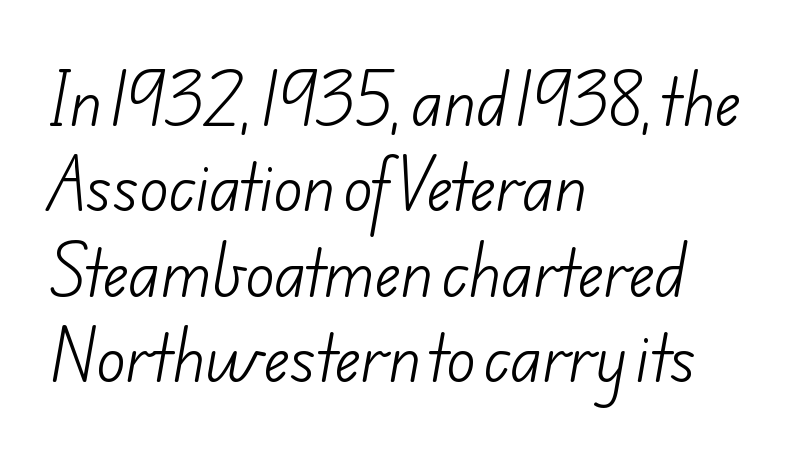
A student would call this left alignment; a typographer would say flush left, rag right. These lines keep a tight, regular rhythm from letter to letter. Descenders hang freely into open space. This sample has the flowing, uneven cadence of proportional lettering. A sans-serif font was chosen for this passage.
